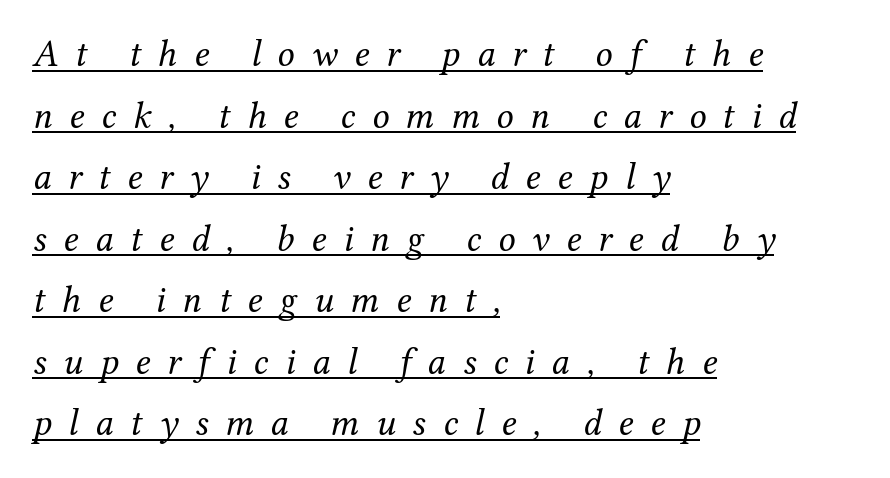
Q: Is the text bold? A: No.
Q: Is the text italic (slanted)? A: Yes, it leans right by about 12 degrees.
Q: Is the typeface a serif or a sans-serif typeface? A: Serif.
Q: Is the text underlined? A: Yes.
Q: How is the paragraph aligned? A: Left-aligned.
Q: Is the spacing between letters normal or unusually wide? A: Unusually wide.
Q: Is the spacing between lines tight, normal or loose? A: Normal.
Q: Width (condensed, normal, or wide)? A: Normal.
Q: Stroke contrast? A: Medium.
Q: x-height? A: Medium.
Q: Monospaced? A: No.
